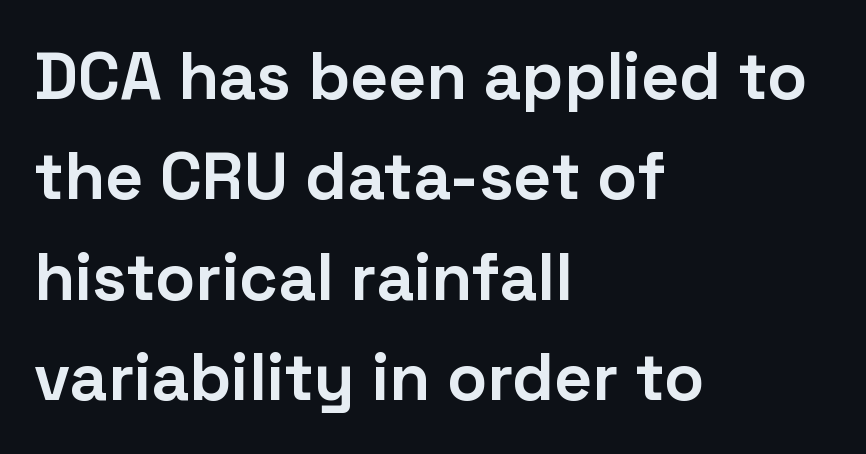
Q: Is the text bold? A: Yes.
Q: Is the text italic (slanted)? A: No, it is upright.
Q: Is the typeface a serif or a sans-serif typeface? A: Sans-serif.
Q: Is the text underlined? A: No.
Q: How is the paragraph aligned? A: Left-aligned.
Q: Is the spacing between letters normal or unusually wide? A: Normal.
Q: Is the spacing between lines tight, normal or loose? A: Normal.
Q: Width (condensed, normal, or wide)? A: Normal.
Q: Stroke contrast? A: Low.
Q: x-height? A: Medium.
Q: Monospaced? A: No.
